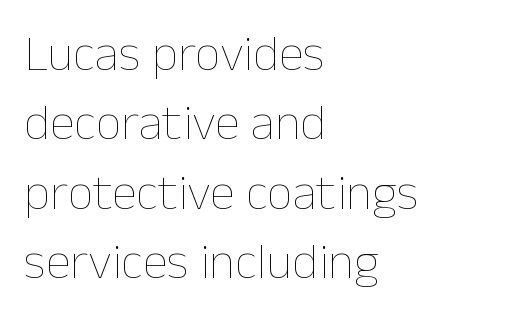
The rendering uses natural spacing where letterforms have individual widths. Is the letter spacing exaggerated? No — it looks like the ordinary default. Compared with typical paragraphs, the rows here are spaced about the same. Line starts are locked; line ends wander.
